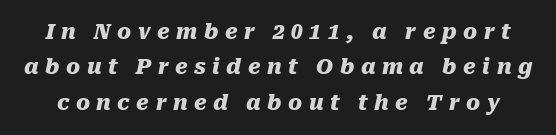
{"italic": "yes", "lean": "right", "slant_degrees": 10, "bold": "yes", "underline": "no", "line_spacing": "normal", "line_spacing_ratio": 1.69, "letter_spacing": "wide", "letter_spacing_em": 0.31, "glyph_px": 21}
